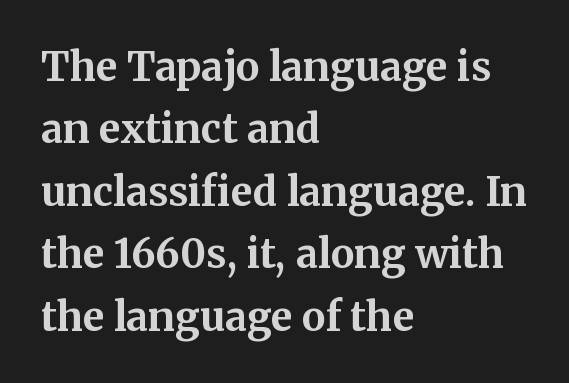
{"serif": "yes", "italic": "no", "bold": "yes", "weight": "bold", "width": "normal", "stroke_contrast": "medium", "x_height": "medium", "monospaced": "no", "underline": "no", "align": "left", "line_spacing": "normal", "line_spacing_ratio": 1.56, "letter_spacing": "normal", "letter_spacing_em": 0.0, "glyph_px": 40}
